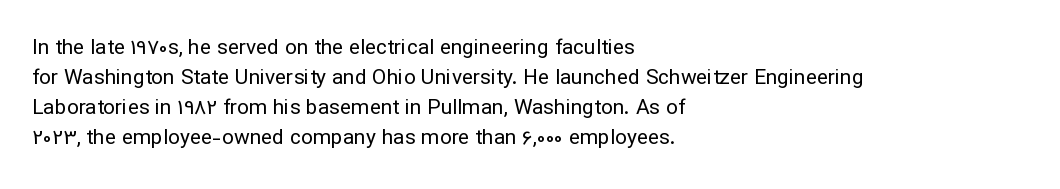
{"italic": "no", "bold": "no", "underline": "no", "align": "left", "line_spacing": "normal", "line_spacing_ratio": 1.43, "letter_spacing": "normal", "letter_spacing_em": 0.0, "glyph_px": 21}
